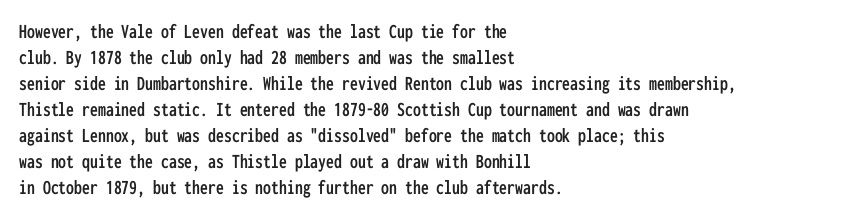
The image shows 21 px text type, upright; set left-aligned, line spacing 1.24x, normal letter spacing, not underlined.
